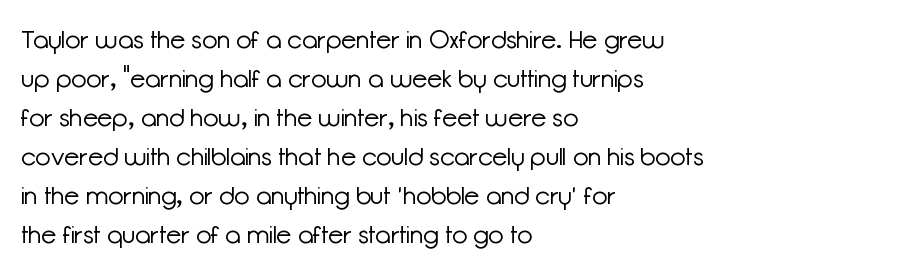
{"italic": "no", "bold": "no", "underline": "no", "align": "left", "line_spacing": "normal", "line_spacing_ratio": 1.56, "letter_spacing": "normal", "letter_spacing_em": 0.0, "glyph_px": 25}
